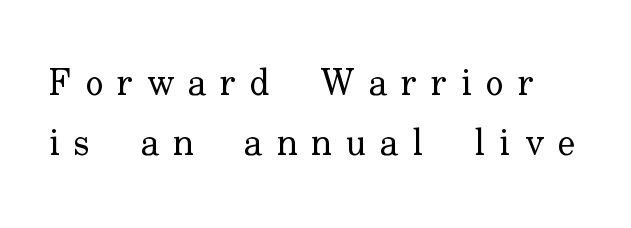
{"serif": "yes", "italic": "no", "bold": "no", "weight": "regular", "width": "normal", "stroke_contrast": "low", "x_height": "small", "monospaced": "no", "underline": "no", "line_spacing": "normal", "line_spacing_ratio": 1.62, "letter_spacing": "wide", "letter_spacing_em": 0.38, "glyph_px": 37}
